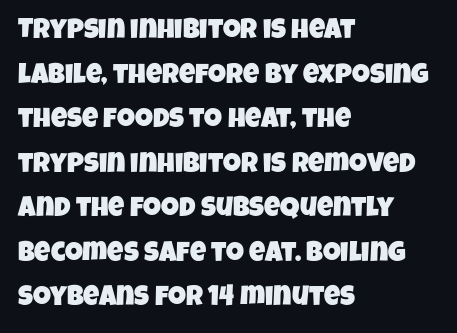
The image shows 28 px condensed sans-serif type; set left-aligned, normal line spacing (1.59x), normal letter spacing, not underlined; low stroke contrast and a large x-height.
